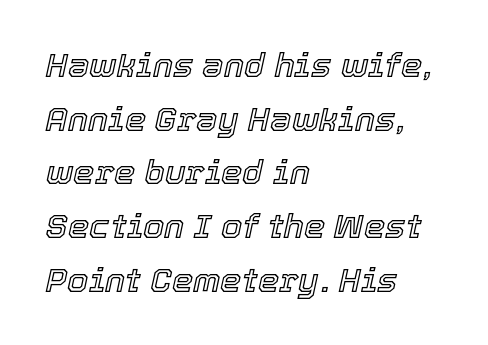
Rendered with sloped, italic letterforms. What stands out about the letter spacing? Nothing — it is the standard amount. The rendering uses a moderate line-height, typical for paragraphs. A typesetter would call this proportional, since set widths differ per character. The rendering anchors every line to the left-hand side.
